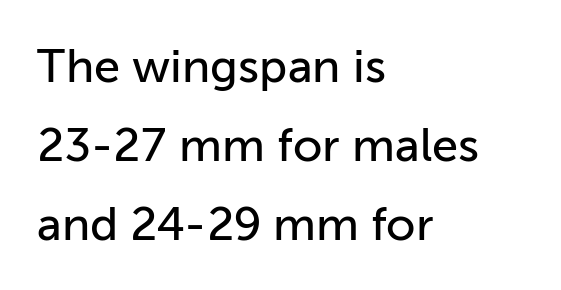
Honestly, there is no underline to notice here at all. This sample uses an upright cut, with every glyph sitting square on the baseline. Honestly, the letter spacing is just normal — you wouldn't notice it. Each letter's strokes conclude bluntly, with no projecting serifs. Does the leading feel generous? No, just average.
